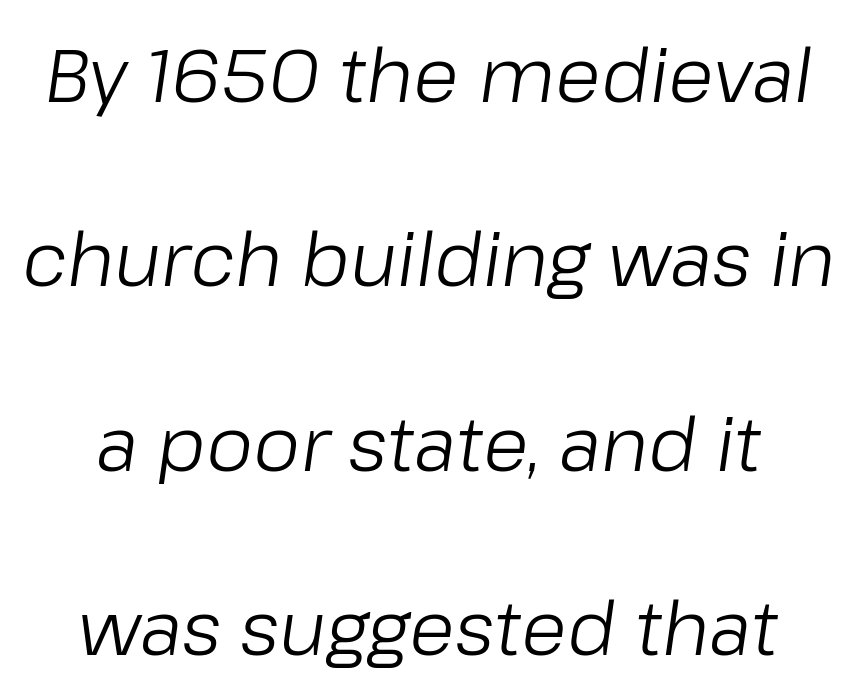
The image shows 75 px light type, italic (leaning right); set loose line spacing (2.46x), normal letter spacing, not underlined; low stroke contrast and a medium x-height.
